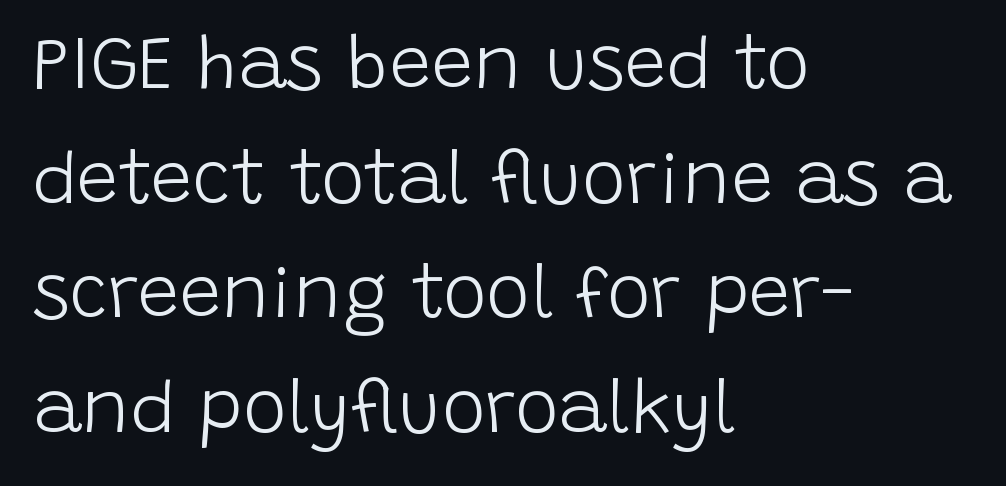
Q: Is the text bold? A: No.
Q: Is the text italic (slanted)? A: No, it is upright.
Q: Is the typeface a serif or a sans-serif typeface? A: Sans-serif.
Q: Is the text underlined? A: No.
Q: How is the paragraph aligned? A: Left-aligned.
Q: Is the spacing between letters normal or unusually wide? A: Normal.
Q: Is the spacing between lines tight, normal or loose? A: Normal.
Q: Width (condensed, normal, or wide)? A: Normal.
Q: Stroke contrast? A: Low.
Q: x-height? A: Large.
Q: Monospaced? A: No.
